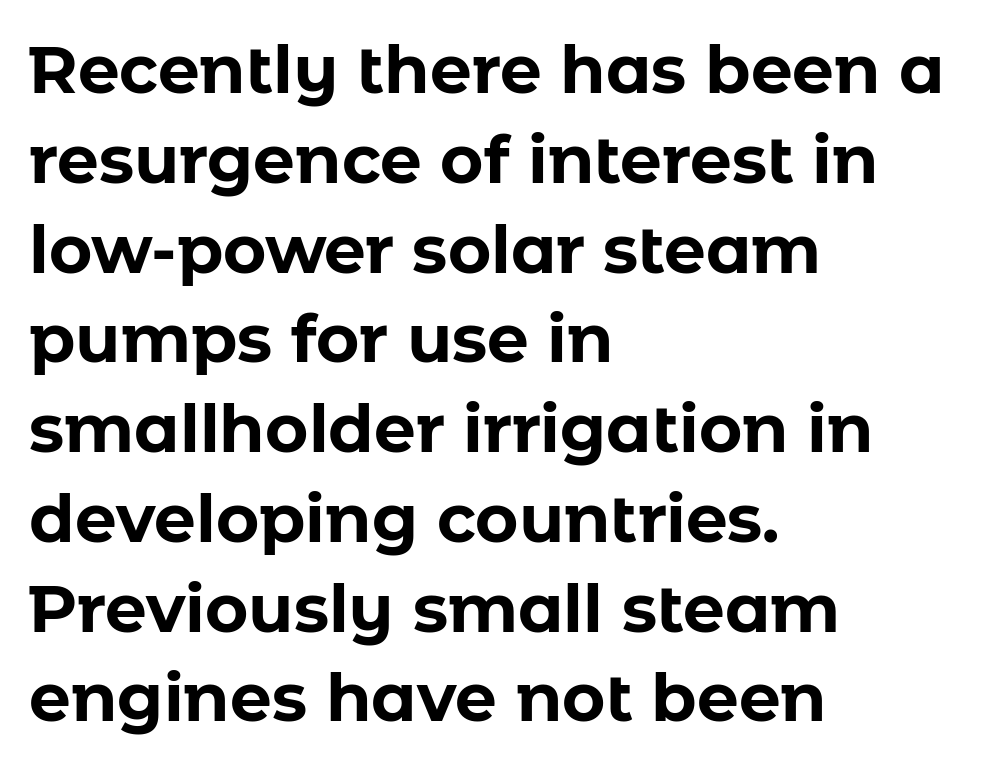
{"serif": "no", "italic": "no", "bold": "yes", "weight": "bold", "width": "normal", "stroke_contrast": "low", "x_height": "medium", "monospaced": "no", "underline": "no", "align": "left", "line_spacing": "normal", "line_spacing_ratio": 1.36, "letter_spacing": "normal", "letter_spacing_em": 0.0, "glyph_px": 66}
